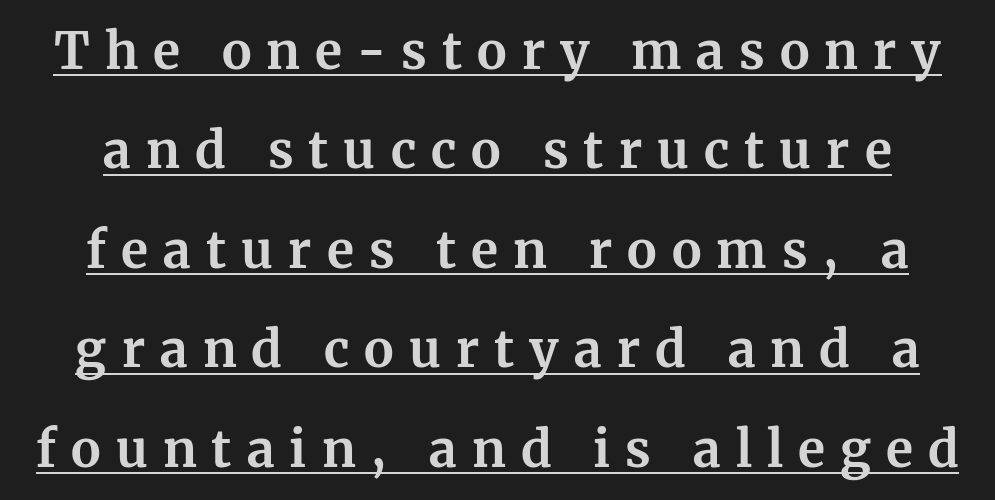
{"serif": "yes", "italic": "no", "bold": "yes", "weight": "bold", "width": "normal", "stroke_contrast": "medium", "x_height": "medium", "monospaced": "no", "underline": "yes", "line_spacing": "loose", "line_spacing_ratio": 1.99, "letter_spacing": "wide", "letter_spacing_em": 0.3, "glyph_px": 50}
